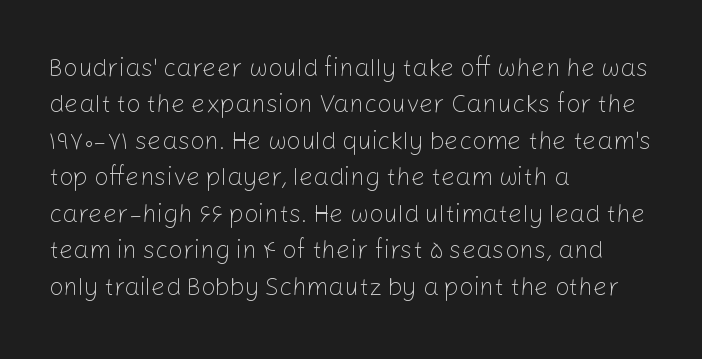
Q: Is the text bold? A: No.
Q: Is the text italic (slanted)? A: No, it is upright.
Q: Is the text underlined? A: No.
Q: How is the paragraph aligned? A: Left-aligned.
Q: Is the spacing between letters normal or unusually wide? A: Normal.
Q: Is the spacing between lines tight, normal or loose? A: Normal.
